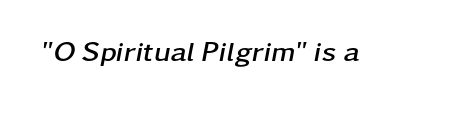
The image shows 28 px semibold, wide type, italic (leaning right); set normal letter spacing, not underlined; low stroke contrast and a medium x-height.
